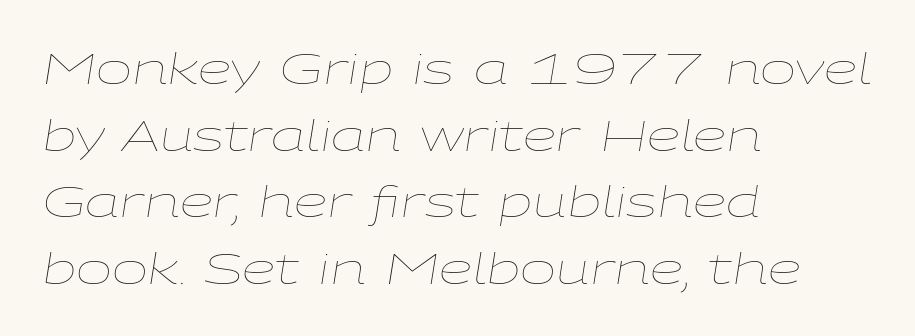
A clean baseline with only descenders dipping below it. The rendering uses natural spacing where letterforms have individual widths. These lines stack with their left ends in a neat column. These lines were composed using italics. The block of text has a typical density, with ordinary space between rows. The gaps between neighbouring characters are ordinary and unremarkable.
